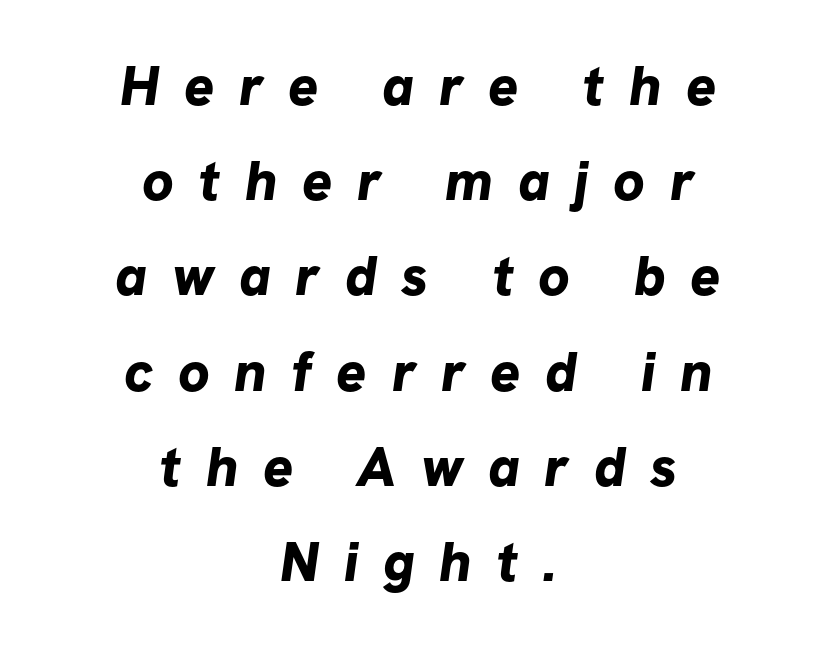
{"serif": "no", "bold": "yes", "weight": "bold", "width": "normal", "stroke_contrast": "low", "x_height": "medium", "monospaced": "no", "underline": "no", "align": "center", "line_spacing": "normal", "line_spacing_ratio": 1.7, "letter_spacing": "wide", "letter_spacing_em": 0.44, "glyph_px": 56}
